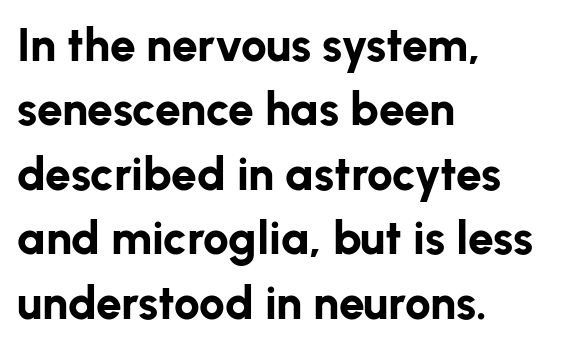
Interline gaps are of average width in this sample. This sample has the flowing, uneven cadence of proportional lettering. Is the type bold? Yes — the strokes are clearly thick and heavy. Grotesque or geometric, the face here clearly has no serifs. A classic flush-left, rag-right setting is used for this passage. Nobody touched the tracking dial on this one.
